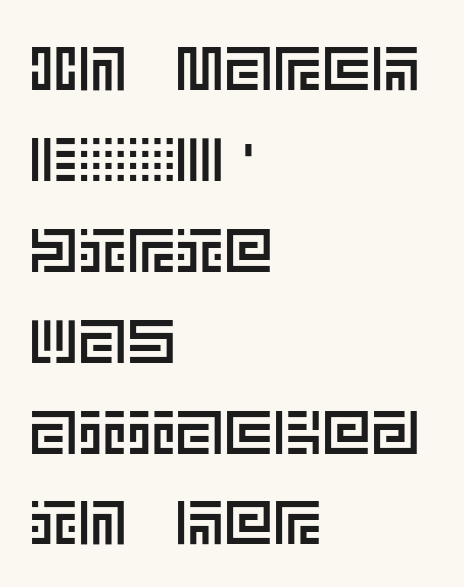
Reading down the column, the eye jumps a familiar distance to each next line. The setting favours the left margin, as ordinary paragraphs usually do. Quick note: underline off. The letters stand upright; this is a roman face. These lines keep a tight, regular rhythm from letter to letter.
